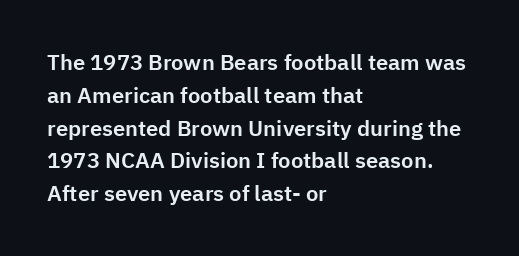
The specimen omits any rule beneath the text block's lines. Is the letter spacing exaggerated? No — it looks like the ordinary default. The typography opts for an upright posture over an oblique one. The rag falls on the right side of this text block. Baseline-to-baseline distance is the conventional proportion of letter height.
